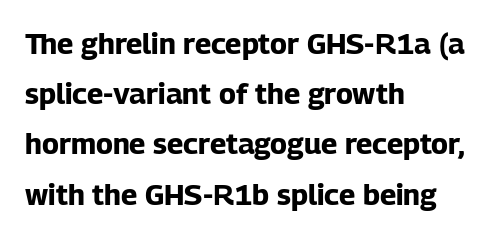
Q: Is the text bold? A: Yes.
Q: Is the text italic (slanted)? A: No, it is upright.
Q: Is the typeface a serif or a sans-serif typeface? A: Sans-serif.
Q: Is the text underlined? A: No.
Q: How is the paragraph aligned? A: Left-aligned.
Q: Is the spacing between letters normal or unusually wide? A: Normal.
Q: Width (condensed, normal, or wide)? A: Normal.
Q: Stroke contrast? A: Low.
Q: x-height? A: Medium.
Q: Monospaced? A: No.
